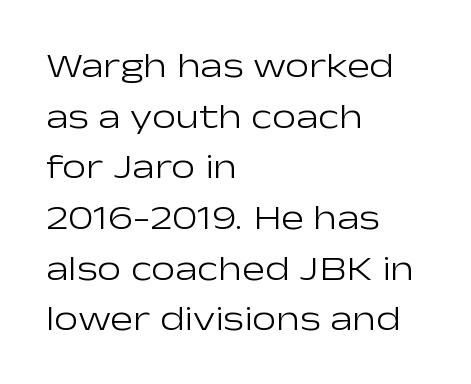
{"serif": "no", "italic": "no", "bold": "no", "weight": "light", "width": "wide", "stroke_contrast": "low", "x_height": "medium", "monospaced": "no", "underline": "no", "align": "left", "line_spacing": "normal", "line_spacing_ratio": 1.49, "letter_spacing": "normal", "letter_spacing_em": 0.0, "glyph_px": 34}
